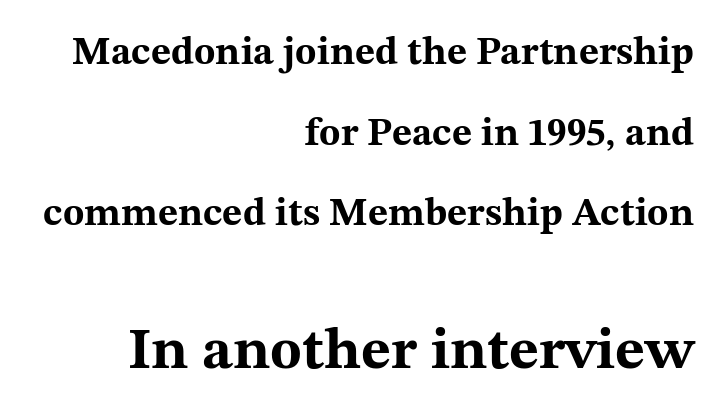
The image shows 58 px bold, wide serif type, upright; set right-aligned, loose line spacing (2.07x), normal letter spacing, not underlined; the second (bottom) block is 1.49x larger; medium stroke contrast and a medium x-height.
